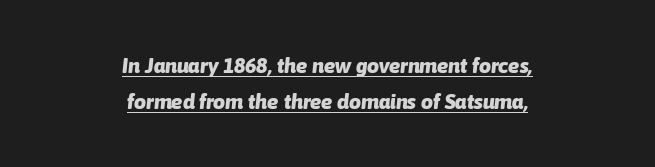
Nobody touched the tracking dial on this one. Style check: oblique. The compositor balanced each line on the midline. Decoration check: the copy is underlined. In terms of weight, the rendering is a true, heavy bold.
